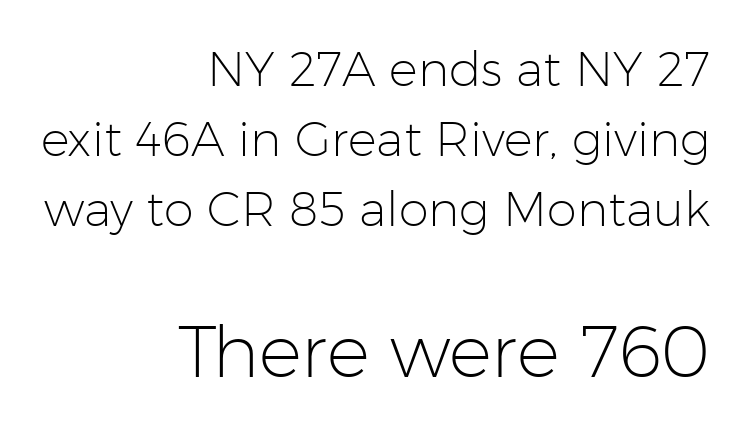
The image shows 72 px light sans-serif type, upright; set right-aligned, normal line spacing (1.46x), normal letter spacing, not underlined; the second (bottom) block is 1.5x larger; low stroke contrast and a medium x-height.
